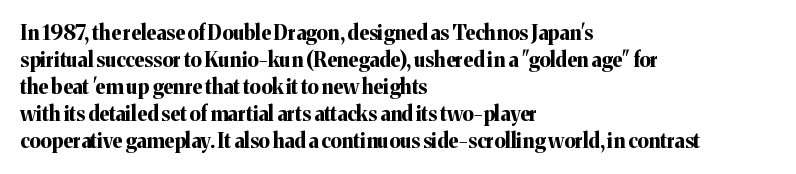
{"italic": "no", "bold": "yes", "underline": "no", "align": "left", "line_spacing": "normal", "line_spacing_ratio": 1.35, "letter_spacing": "normal", "letter_spacing_em": 0.0, "glyph_px": 20}
